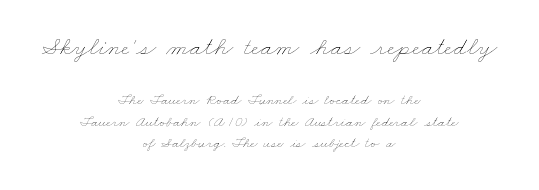
{"bold": "no", "underline": "no", "align": "center", "line_spacing": "normal", "line_spacing_ratio": 1.41, "letter_spacing": "normal", "letter_spacing_em": 0.0, "larger_block": "first", "size_ratio": 1.73, "glyph_px": 26}
